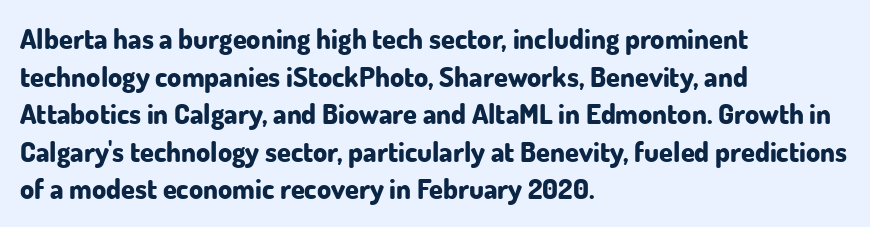
Q: Is the text bold? A: Yes.
Q: Is the text italic (slanted)? A: No, it is upright.
Q: Is the typeface a serif or a sans-serif typeface? A: Sans-serif.
Q: Is the text underlined? A: No.
Q: How is the paragraph aligned? A: Left-aligned.
Q: Is the spacing between letters normal or unusually wide? A: Normal.
Q: Is the spacing between lines tight, normal or loose? A: Normal.
Q: Width (condensed, normal, or wide)? A: Normal.
Q: Stroke contrast? A: Low.
Q: x-height? A: Small.
Q: Monospaced? A: No.
